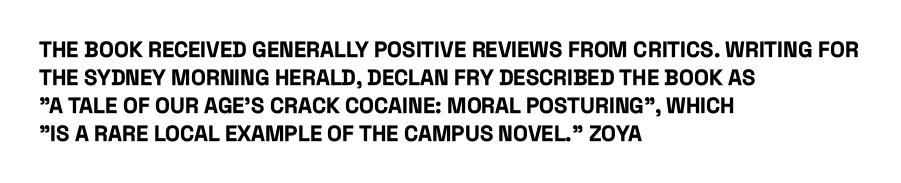
{"italic": "no", "bold": "yes", "underline": "no", "align": "left", "line_spacing": "normal", "line_spacing_ratio": 1.28, "letter_spacing": "normal", "letter_spacing_em": 0.0, "glyph_px": 22}
